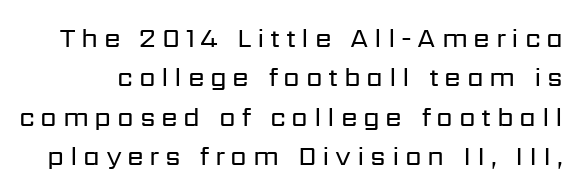
Characters remain perfectly vertical along every line. Between one letter and the next there's a generous, obvious gap. Caption: face not bold, strokes unweighted. The baseline area is clear.
